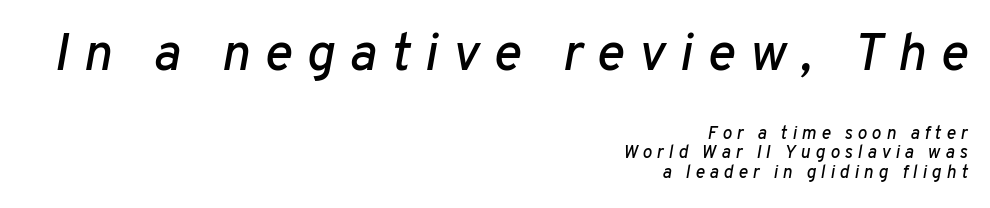
{"italic": "yes", "lean": "right", "slant_degrees": 10, "width": "normal", "stroke_contrast": "low", "x_height": "medium", "monospaced": "no", "underline": "no", "align": "right", "line_spacing": "tight", "line_spacing_ratio": 1.08, "letter_spacing": "wide", "letter_spacing_em": 0.27, "larger_block": "first", "size_ratio": 2.94, "glyph_px": 53}
